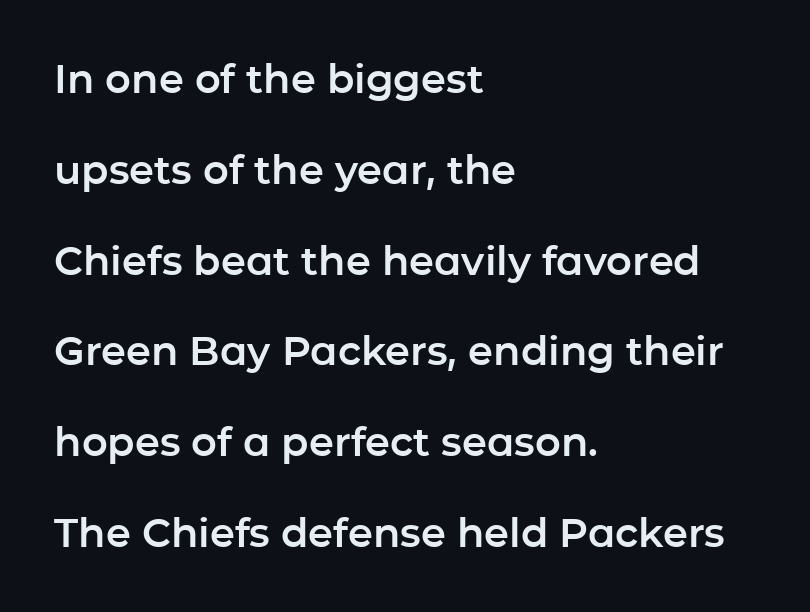
These lines stand farther apart than default settings would place them. Descenders are the only things crossing below the line. Layout note: lines flush left. Think of a printed novel: that variable character pitch is what you see here. Compared with typical body copy, the letter spacing here is the same. These lines were composed using upright roman letters.
